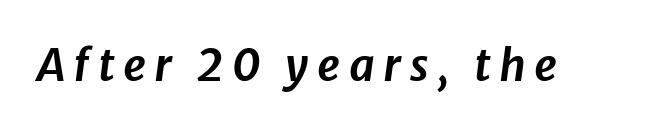
Q: Is the text italic (slanted)? A: Yes, it leans right by about 8 degrees.
Q: Is the text underlined? A: No.
Q: Width (condensed, normal, or wide)? A: Normal.
Q: Stroke contrast? A: Low.
Q: x-height? A: Medium.
Q: Monospaced? A: No.
